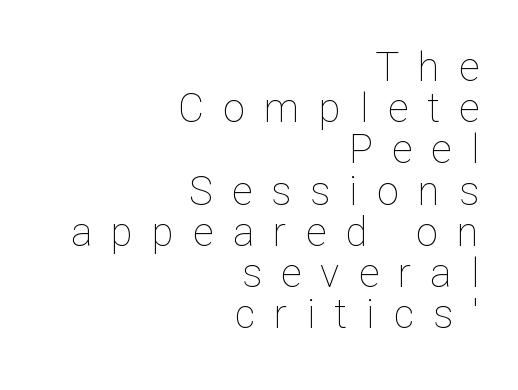
{"italic": "no", "bold": "no", "weight": "thin", "width": "normal", "stroke_contrast": "low", "x_height": "medium", "monospaced": "no", "underline": "no", "align": "right", "line_spacing": "tight", "line_spacing_ratio": 1.03, "letter_spacing": "wide", "letter_spacing_em": 0.48, "glyph_px": 40}
